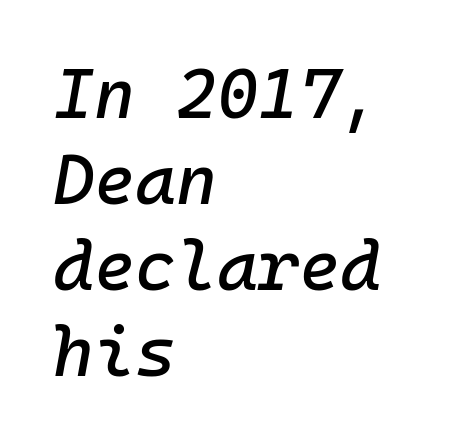
Posture: slanted. Between one letter and the next there's only the usual sliver of space. Layout note: lines flush left. These lines are rendered in a fixed-pitch font. Nobody drew a line under any word here.
